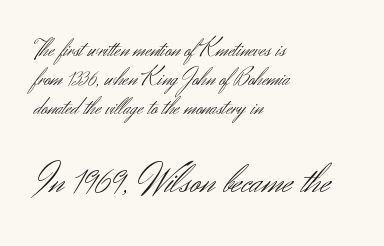
The image shows 42 px light sans-serif type; set left-aligned, line spacing 1.2x, normal letter spacing, not underlined; the second (bottom) block is 1.75x larger; medium stroke contrast and a small x-height.
